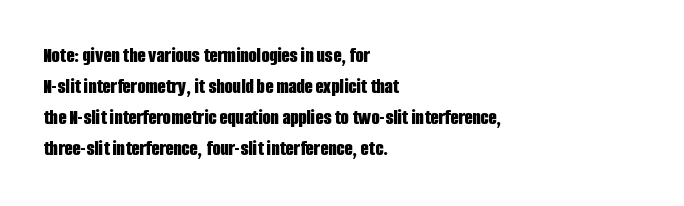
{"italic": "no", "bold": "yes", "underline": "no", "align": "left", "line_spacing": "normal", "line_spacing_ratio": 1.48, "letter_spacing": "normal", "letter_spacing_em": 0.0, "glyph_px": 21}
